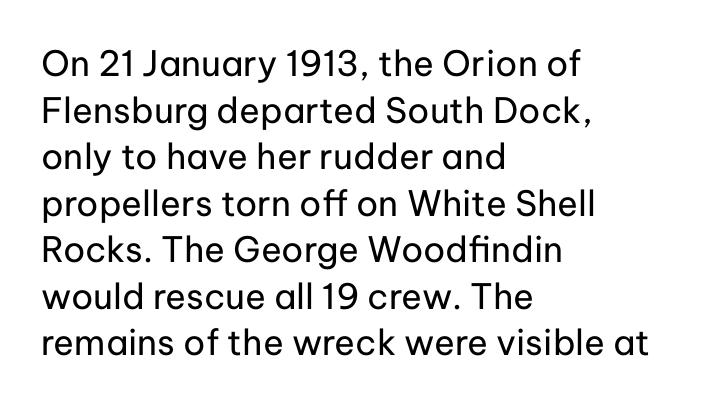
{"serif": "no", "italic": "no", "bold": "no", "weight": "regular", "width": "normal", "stroke_contrast": "low", "x_height": "medium", "monospaced": "no", "underline": "no", "align": "left", "line_spacing": "normal", "line_spacing_ratio": 1.33, "letter_spacing": "normal", "letter_spacing_em": 0.0, "glyph_px": 35}
